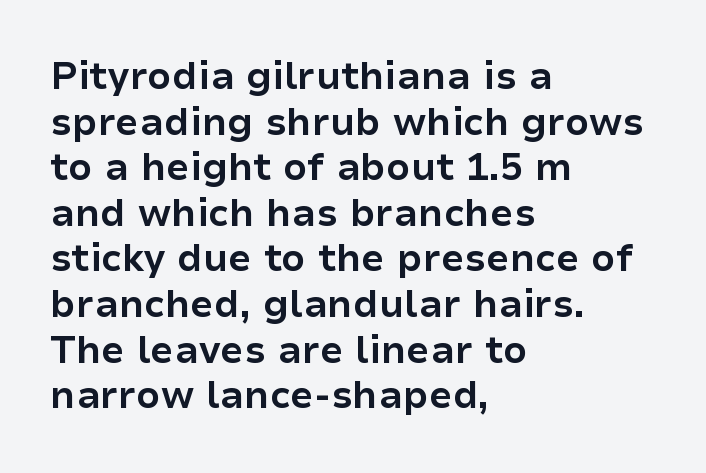
The image shows 38 px bold sans-serif type, upright; set left-aligned, line spacing 1.2x, normal letter spacing, not underlined; low stroke contrast and a medium x-height.
